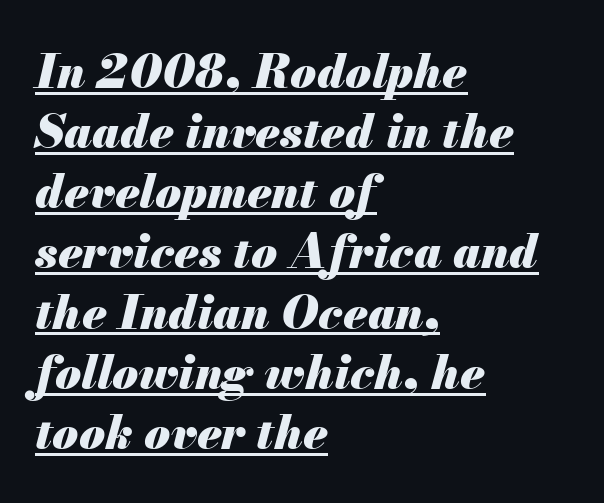
{"italic": "yes", "lean": "right", "slant_degrees": 13, "bold": "yes", "weight": "heavy", "width": "normal", "stroke_contrast": "medium", "x_height": "small", "monospaced": "no", "underline": "yes", "align": "left", "line_spacing": "normal", "line_spacing_ratio": 1.28, "letter_spacing": "normal", "letter_spacing_em": 0.0, "glyph_px": 47}
